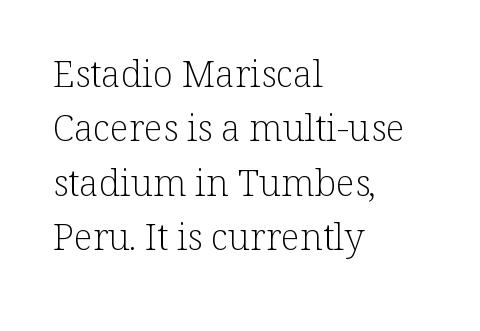
Q: Is the text bold? A: No.
Q: Is the text italic (slanted)? A: No, it is upright.
Q: Is the typeface a serif or a sans-serif typeface? A: Serif.
Q: Is the text underlined? A: No.
Q: How is the paragraph aligned? A: Left-aligned.
Q: Is the spacing between letters normal or unusually wide? A: Normal.
Q: Is the spacing between lines tight, normal or loose? A: Normal.
Q: Width (condensed, normal, or wide)? A: Normal.
Q: Stroke contrast? A: Low.
Q: x-height? A: Medium.
Q: Monospaced? A: No.
